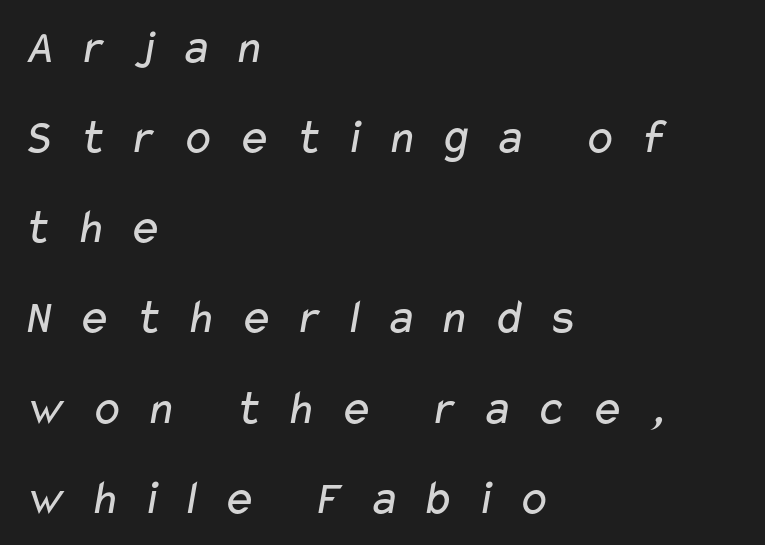
Varying glyph widths throughout — classic text-font behaviour. The gap between lines stays unmarked. The letterforms stand isolated, each surrounded by extra space. Teacher's note: observe the even left margin — that is flush-left alignment.
